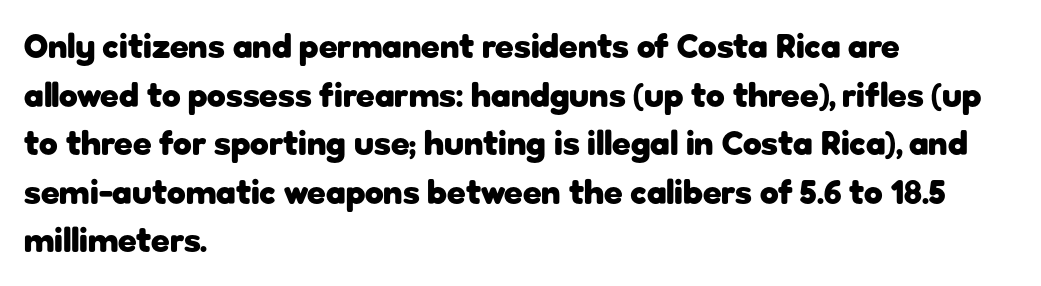
The image shows 34 px heavy sans-serif type, upright; set left-aligned, normal line spacing (1.43x), normal letter spacing, not underlined; low stroke contrast and a medium x-height.
